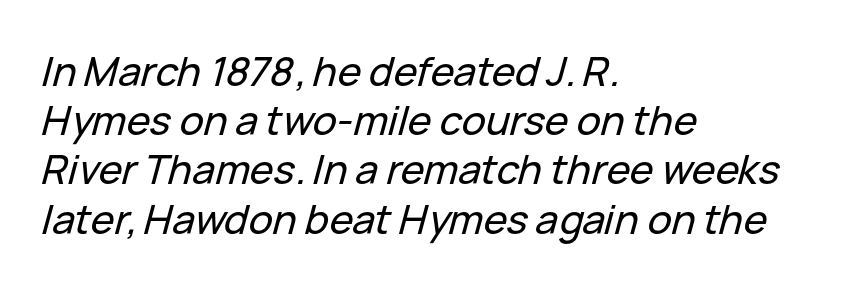
The image shows 40 px text type, italic (leaning right); set left-aligned, line spacing 1.23x, normal letter spacing, not underlined; low stroke contrast and a medium x-height.
